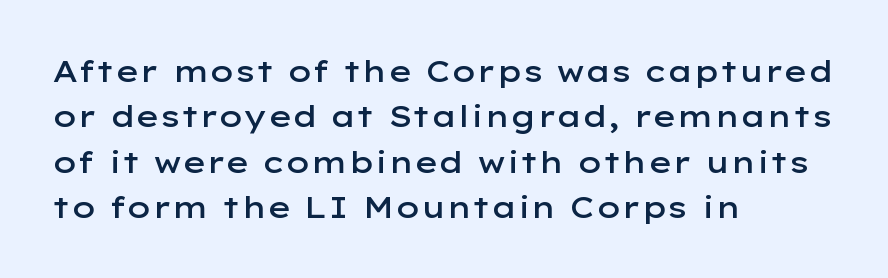
{"serif": "no", "italic": "no", "bold": "semi", "weight": "semibold", "width": "wide", "stroke_contrast": "low", "x_height": "medium", "monospaced": "no", "underline": "no", "align": "left", "line_spacing": "normal", "line_spacing_ratio": 1.51, "letter_spacing": "normal", "letter_spacing_em": 0.0, "glyph_px": 30}
